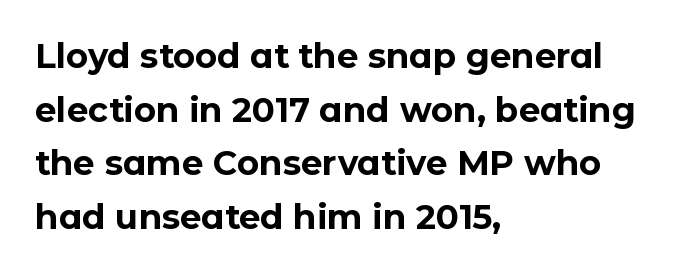
The image shows 34 px bold sans-serif type, upright; set left-aligned, normal line spacing (1.58x), normal letter spacing, not underlined; low stroke contrast and a medium x-height.
